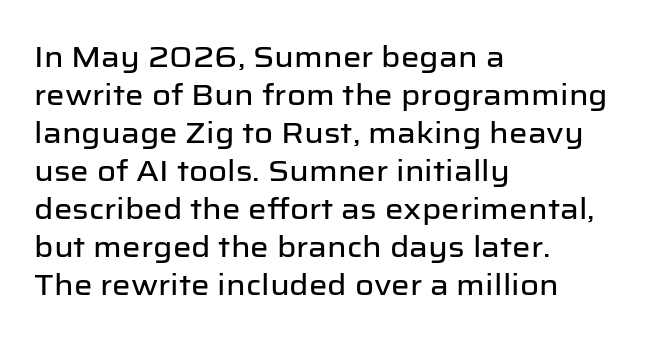
Nothing sits at the stroke ends, so this counts as sans-serif. Characters follow at the spacing the type designer built in. In terms of leading, this rendering sits right in the middle. Words float on clear page, feet unadorned. One-word summary of the alignment: left.
